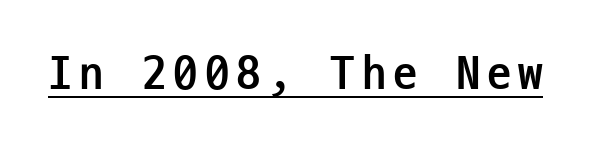
{"serif": "no", "italic": "no", "bold": "yes", "weight": "semibold", "width": "condensed", "stroke_contrast": "low", "x_height": "medium", "monospaced": "yes", "underline": "yes", "glyph_px": 49}
